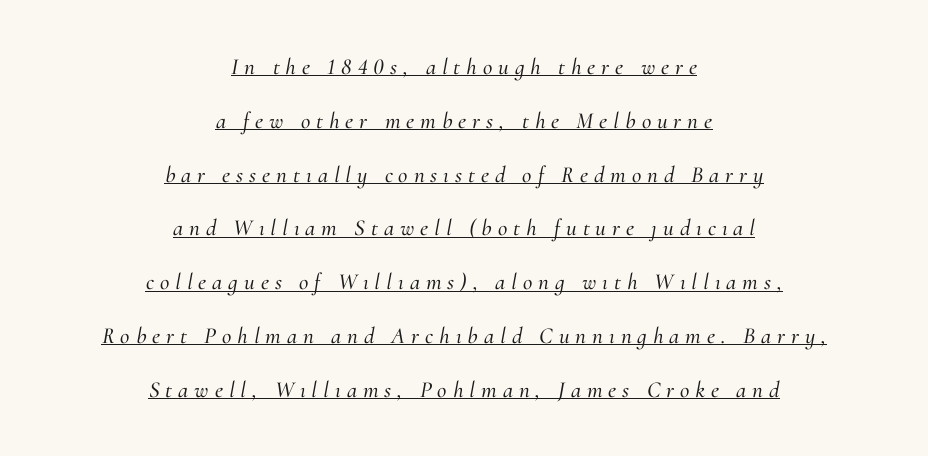
Q: Is the text italic (slanted)? A: Yes, it leans right by about 10 degrees.
Q: Is the text underlined? A: Yes.
Q: How is the paragraph aligned? A: Centered.
Q: Is the spacing between letters normal or unusually wide? A: Unusually wide.
Q: Is the spacing between lines tight, normal or loose? A: Loose.
